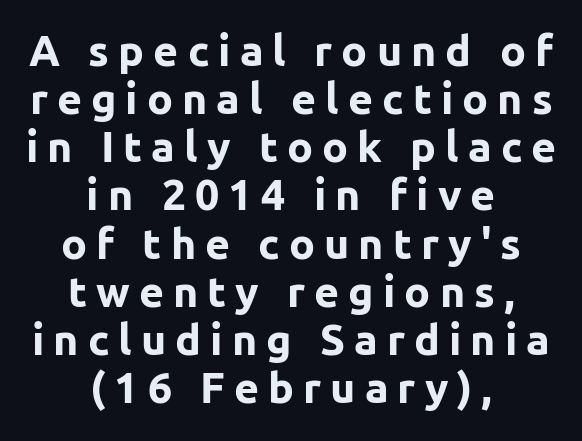
Q: Is the text bold? A: Yes.
Q: Is the text italic (slanted)? A: No, it is upright.
Q: Is the typeface a serif or a sans-serif typeface? A: Sans-serif.
Q: Is the text underlined? A: No.
Q: How is the paragraph aligned? A: Centered.
Q: Is the spacing between letters normal or unusually wide? A: Unusually wide.
Q: Is the spacing between lines tight, normal or loose? A: Tight.
Q: Width (condensed, normal, or wide)? A: Normal.
Q: Stroke contrast? A: Low.
Q: x-height? A: Medium.
Q: Monospaced? A: No.
